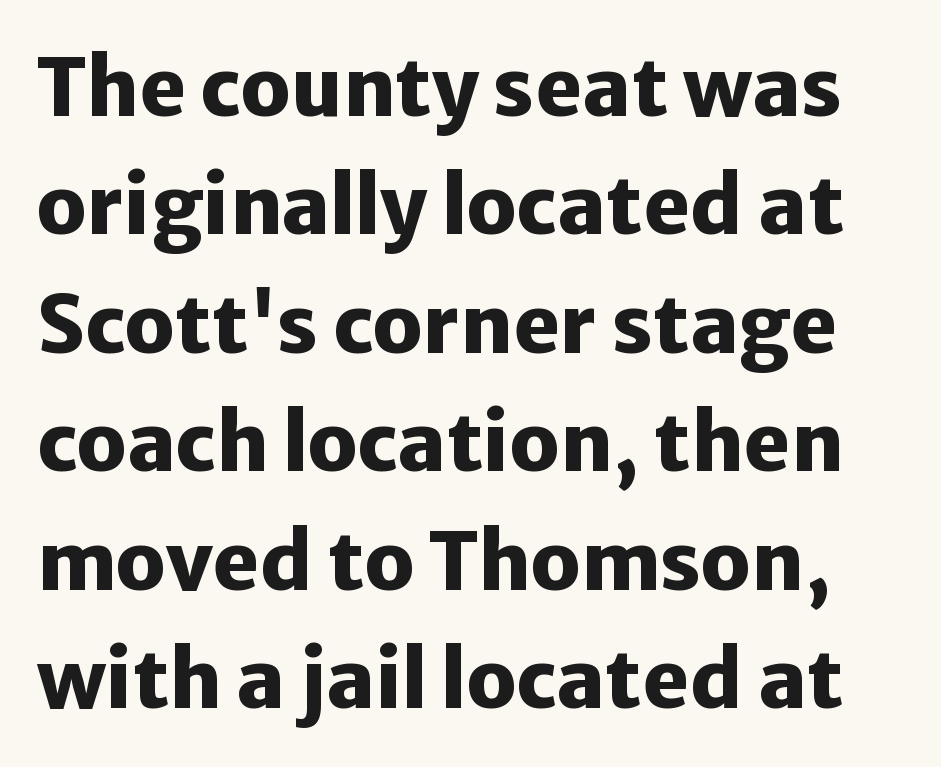
{"serif": "no", "italic": "no", "bold": "yes", "weight": "heavy", "width": "normal", "stroke_contrast": "low", "x_height": "medium", "monospaced": "no", "underline": "no", "line_spacing": "normal", "line_spacing_ratio": 1.48, "letter_spacing": "normal", "letter_spacing_em": 0.0, "glyph_px": 80}
